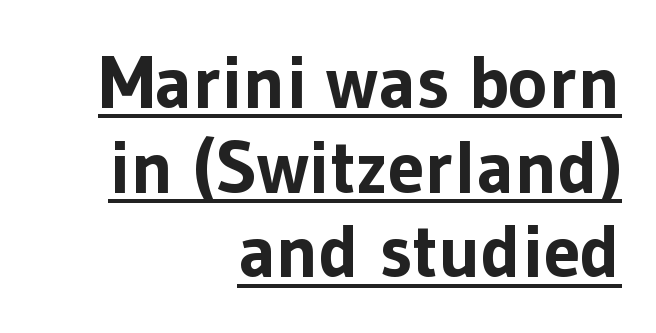
The image shows 75 px bold sans-serif type, upright; set right-aligned, tight line spacing (1.13x), normal letter spacing, underlined; low stroke contrast and a medium x-height.
